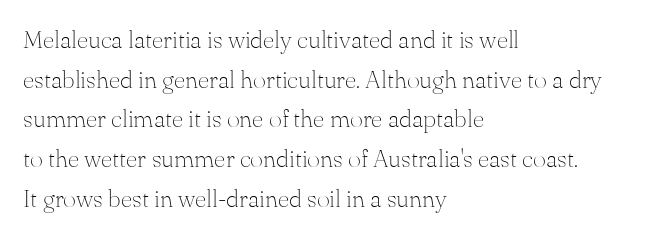
The image shows 25 px text type, upright; set left-aligned, normal line spacing (1.59x), normal letter spacing, not underlined.
